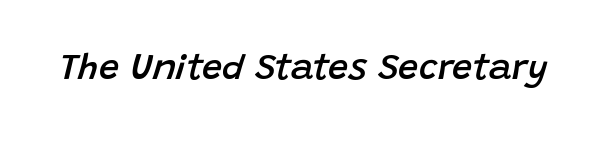
Q: Is the text bold? A: Semi-bold.
Q: Is the text italic (slanted)? A: Yes, it leans right by about 15 degrees.
Q: Is the text underlined? A: No.
Q: Is the spacing between letters normal or unusually wide? A: Normal.
Q: Width (condensed, normal, or wide)? A: Normal.
Q: Stroke contrast? A: Low.
Q: x-height? A: Large.
Q: Monospaced? A: No.
